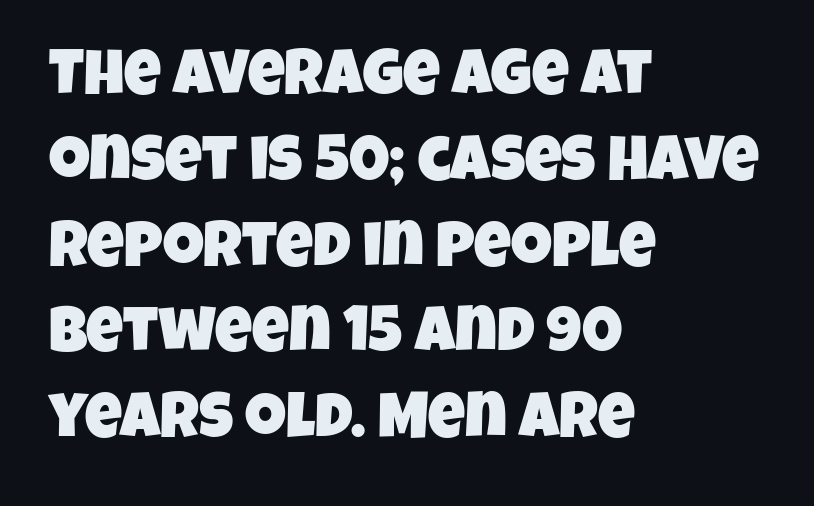
A bare baseline throughout the passage. Grotesque or geometric, the face here clearly has no serifs. One glance says typical: line gaps are just what's usual. Observe the ordinary spacing: letters are neighbours, not strangers.
